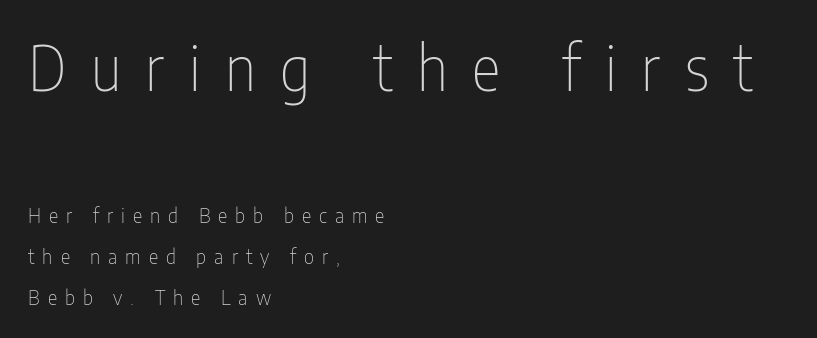
Q: Is the text bold? A: No.
Q: Is the text italic (slanted)? A: No, it is upright.
Q: Is the typeface a serif or a sans-serif typeface? A: Sans-serif.
Q: Is the text underlined? A: No.
Q: How is the paragraph aligned? A: Left-aligned.
Q: Is the spacing between letters normal or unusually wide? A: Unusually wide.
Q: Is the spacing between lines tight, normal or loose? A: Loose.
Q: Which block of text is set in a larger size, the first (top) or the second (bottom)? A: The first (top) one.
Q: Width (condensed, normal, or wide)? A: Condensed.
Q: Stroke contrast? A: Low.
Q: x-height? A: Medium.
Q: Monospaced? A: No.
